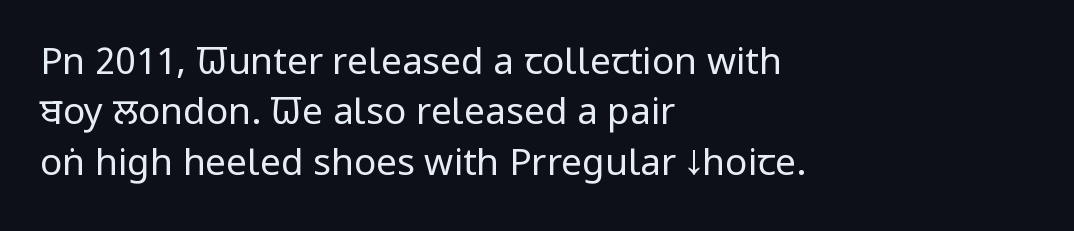
Q: Is the text bold? A: No.
Q: Is the text italic (slanted)? A: No, it is upright.
Q: Is the typeface a serif or a sans-serif typeface? A: Sans-serif.
Q: Is the text underlined? A: No.
Q: How is the paragraph aligned? A: Left-aligned.
Q: Is the spacing between letters normal or unusually wide? A: Normal.
Q: Is the spacing between lines tight, normal or loose? A: Normal.
Q: Width (condensed, normal, or wide)? A: Condensed.
Q: Stroke contrast? A: Low.
Q: x-height? A: Large.
Q: Monospaced? A: No.
